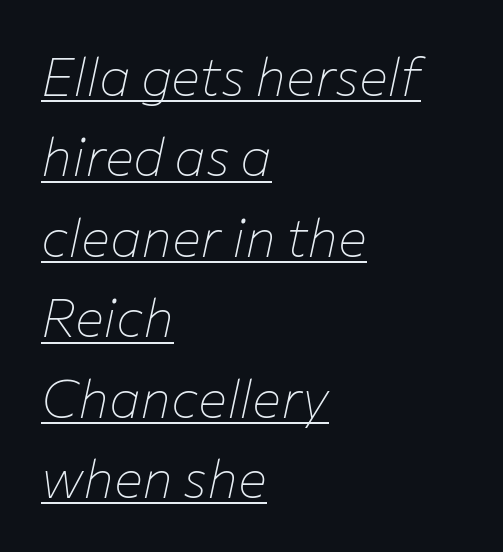
{"italic": "yes", "lean": "right", "slant_degrees": 12, "bold": "no", "weight": "thin", "width": "normal", "stroke_contrast": "low", "x_height": "medium", "monospaced": "no", "underline": "yes", "align": "left", "line_spacing": "normal", "line_spacing_ratio": 1.49, "letter_spacing": "normal", "letter_spacing_em": 0.0, "glyph_px": 54}
